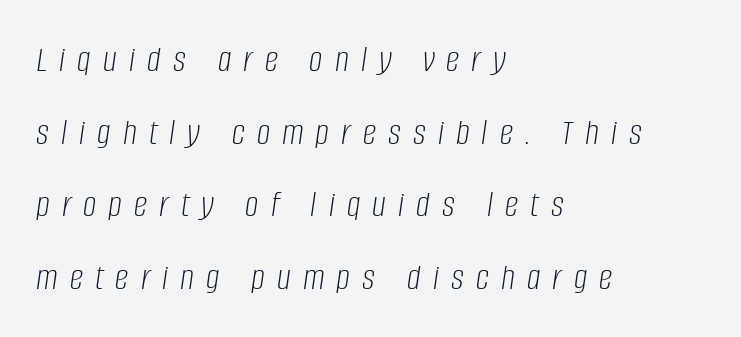
The letters are slanted; this is an italic face. The weight would be labelled regular, book, light, or lighter still. Quick note: interline space is abundant. Spacing verdict: proportional, widths tailored to each character.
